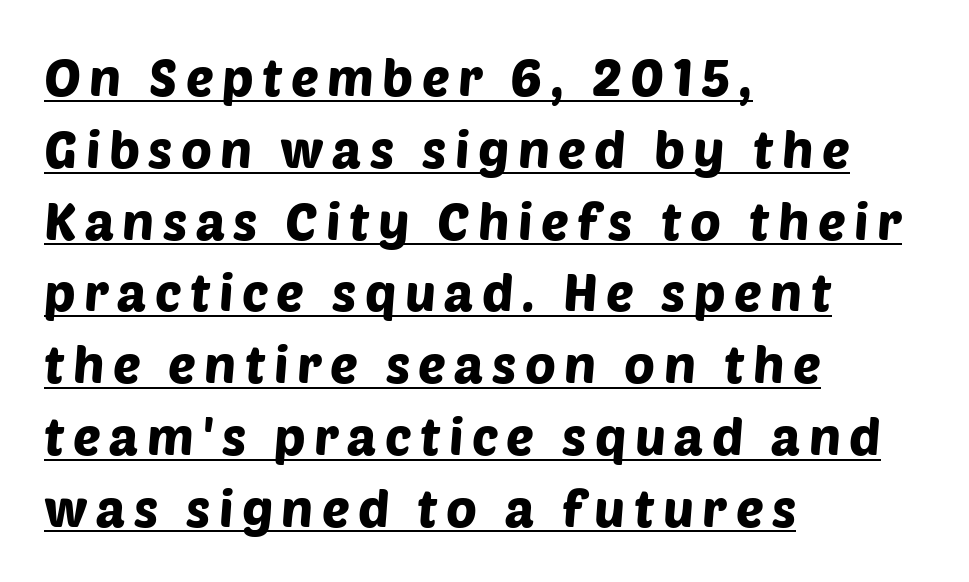
The designer went with a sans here, leaving each stem footless. The face used here is proportionally spaced, like ordinary book or web type. A typesetter would call this leading conventional body-copy spacing. This is underlined copy, the kind a proofreader might mark for attention.
